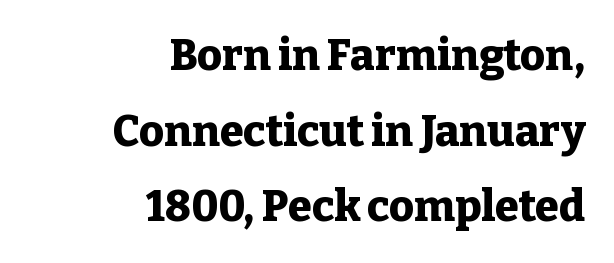
{"serif": "yes", "italic": "no", "bold": "yes", "weight": "heavy", "width": "normal", "stroke_contrast": "low", "x_height": "medium", "monospaced": "no", "underline": "no", "align": "right", "line_spacing_ratio": 1.76, "letter_spacing": "normal", "letter_spacing_em": 0.0, "glyph_px": 43}
